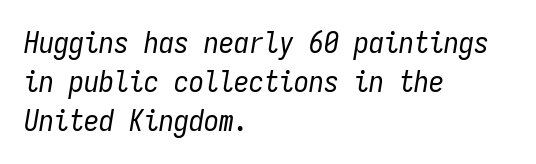
Unmarked baselines from the first word to the last. Compared with typical paragraphs, the rows here are spaced about the same. You could count columns in this text — the font is strictly monospaced. Caption: multi-line text, flush left, ragged right. No chunkiness to these letters — they're not bold. Students, note that the glyphs here touch the page at normal intervals.
